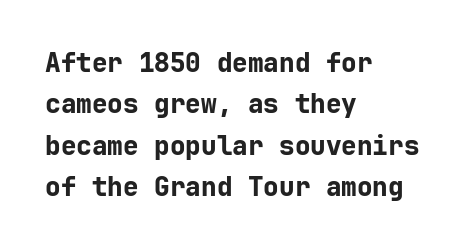
Q: Is the text bold? A: Yes.
Q: Is the text italic (slanted)? A: No, it is upright.
Q: Is the text underlined? A: No.
Q: How is the paragraph aligned? A: Left-aligned.
Q: Is the spacing between letters normal or unusually wide? A: Normal.
Q: Is the spacing between lines tight, normal or loose? A: Normal.
